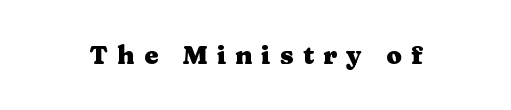
The image shows 25 px bold type, upright; set unusually wide letter spacing (+0.38 em), not underlined.
